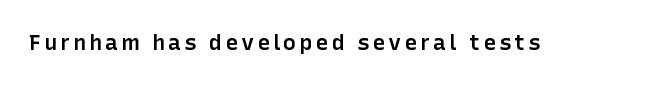
The image shows 22 px text type, upright; set not underlined.
